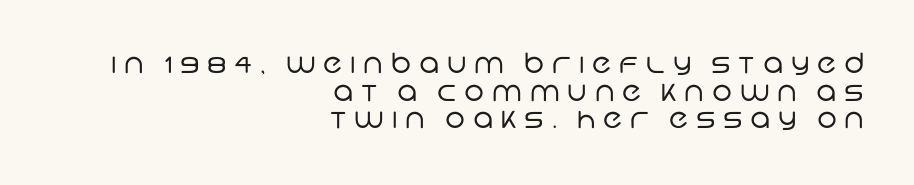
{"serif": "no", "bold": "no", "weight": "regular", "width": "normal", "stroke_contrast": "low", "x_height": "large", "monospaced": "no", "underline": "no", "align": "right", "line_spacing": "tight", "line_spacing_ratio": 0.99, "letter_spacing": "wide", "letter_spacing_em": 0.28, "glyph_px": 28}
